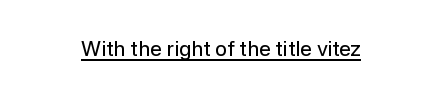
Q: Is the text italic (slanted)? A: No, it is upright.
Q: Is the text underlined? A: Yes.
Q: Is the spacing between letters normal or unusually wide? A: Normal.
